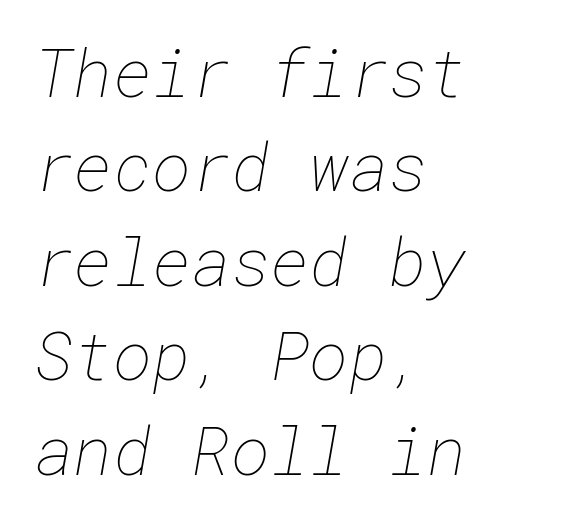
The image shows 67 px thin type; set left-aligned, normal line spacing (1.41x), normal letter spacing, not underlined; low stroke contrast and a medium x-height.
